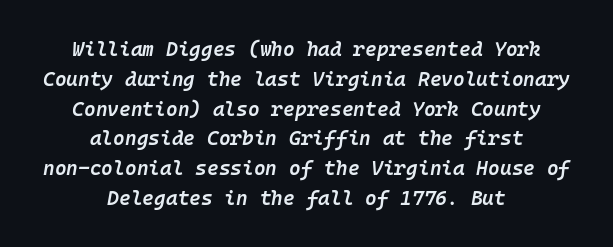
{"italic": "yes", "lean": "right", "slant_degrees": 10, "bold": "semi", "underline": "no", "align": "center", "line_spacing": "normal", "line_spacing_ratio": 1.49, "letter_spacing": "normal", "letter_spacing_em": 0.0, "glyph_px": 20}
